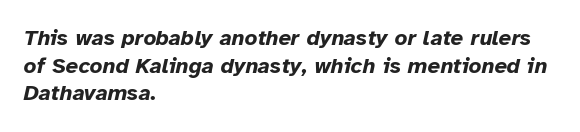
Q: Is the text bold? A: Yes.
Q: Is the text italic (slanted)? A: Yes, it leans right by about 12 degrees.
Q: Is the text underlined? A: No.
Q: How is the paragraph aligned? A: Left-aligned.
Q: Is the spacing between letters normal or unusually wide? A: Normal.
Q: Is the spacing between lines tight, normal or loose? A: Normal.
